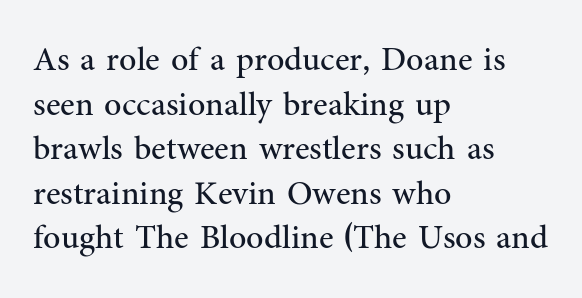
The image shows 34 px regular-weight serif type, upright; set left-aligned, normal line spacing (1.31x), normal letter spacing, not underlined; medium stroke contrast and a medium x-height.
